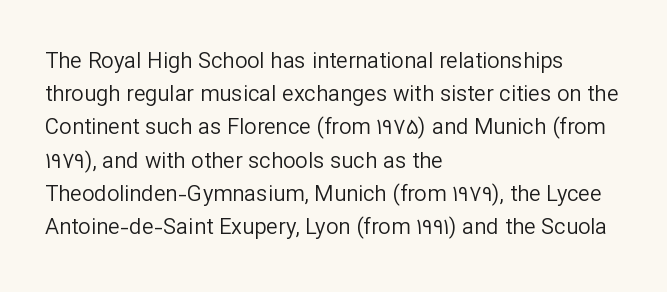
Tall strokes in this sample are plumb rather than angled. Weight: regular or lighter. Tracking value appears to be zero — textbook default spacing. The passage shown stacks its lines at a standard gap. The lines in this sample share a left origin and differ only in where they stop. Anything drawn beneath the words? Only blank space.
